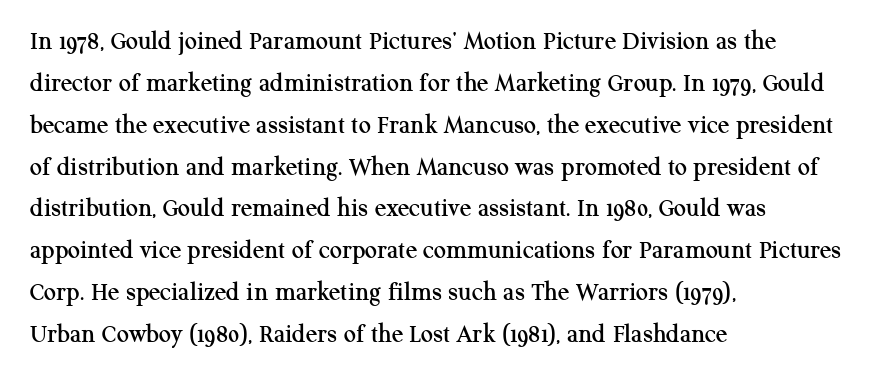
Decoration check: the copy has no underline. You can tell it's not italic because the verticals are truly vertical. Is the letter spacing exaggerated? No — it looks like the ordinary default. A classic flush-left, rag-right setting is used for this passage. Baseline-to-baseline distance is the conventional proportion of letter height.
